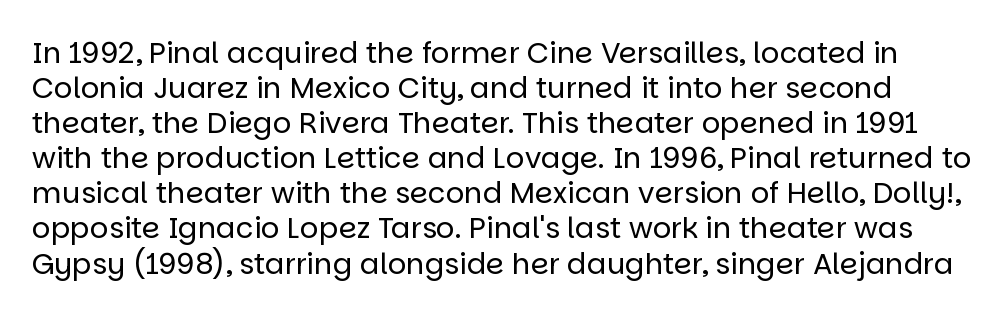
The image shows 29 px regular-weight sans-serif type, upright; set line spacing 1.21x, normal letter spacing, not underlined; low stroke contrast and a large x-height.
